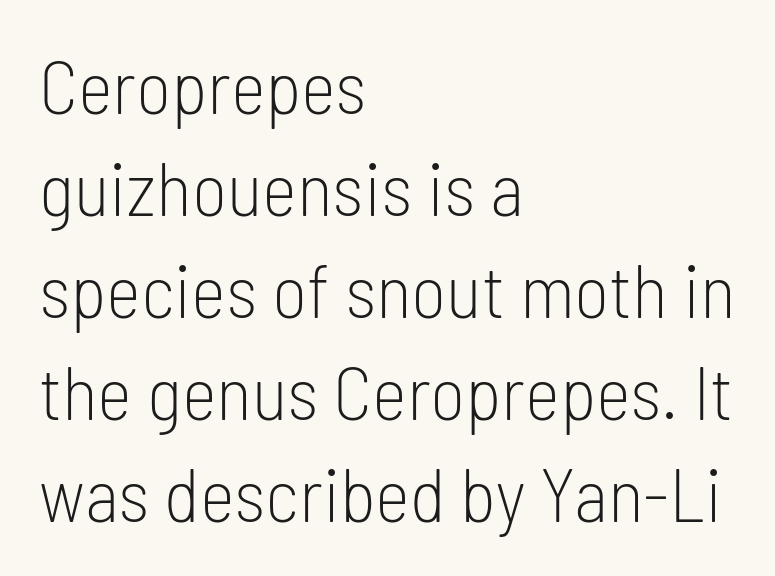
Q: Is the text bold? A: No.
Q: Is the text italic (slanted)? A: No, it is upright.
Q: Is the typeface a serif or a sans-serif typeface? A: Sans-serif.
Q: Is the text underlined? A: No.
Q: How is the paragraph aligned? A: Left-aligned.
Q: Is the spacing between letters normal or unusually wide? A: Normal.
Q: Is the spacing between lines tight, normal or loose? A: Normal.
Q: Width (condensed, normal, or wide)? A: Condensed.
Q: Stroke contrast? A: Low.
Q: x-height? A: Medium.
Q: Monospaced? A: No.
